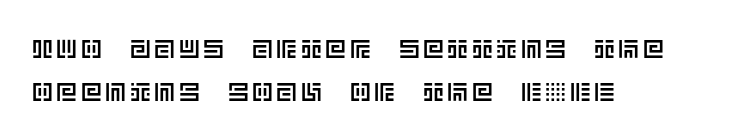
{"italic": "no", "underline": "no", "align": "left", "line_spacing": "normal", "line_spacing_ratio": 1.66, "glyph_px": 26}
